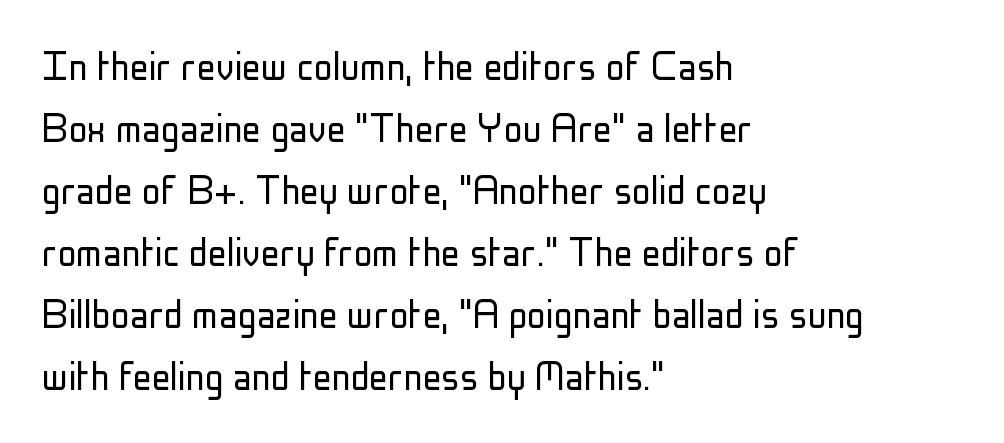
Tracking value appears to be zero — textbook default spacing. A roman cut, with each character standing at attention. Nobody drew a line under any word here. Summary of vertical rhythm: regular, with standard interline spacing. Spacing verdict: proportional, widths tailored to each character. This sample is left-justified, so line endings fall wherever the words run out.
